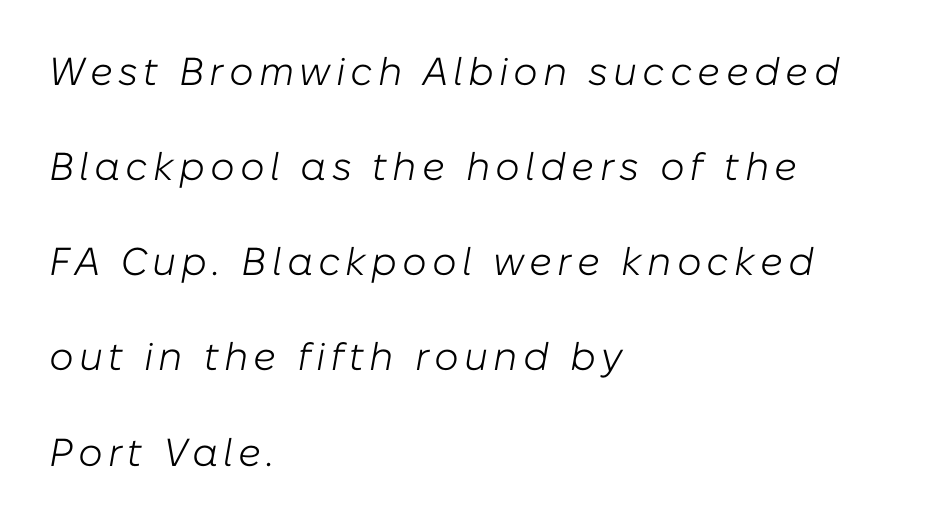
Q: Is the text bold? A: No.
Q: Is the text italic (slanted)? A: Yes, it leans right by about 10 degrees.
Q: Is the text underlined? A: No.
Q: How is the paragraph aligned? A: Left-aligned.
Q: Is the spacing between lines tight, normal or loose? A: Loose.
Q: Width (condensed, normal, or wide)? A: Normal.
Q: Stroke contrast? A: Low.
Q: x-height? A: Medium.
Q: Monospaced? A: No.
